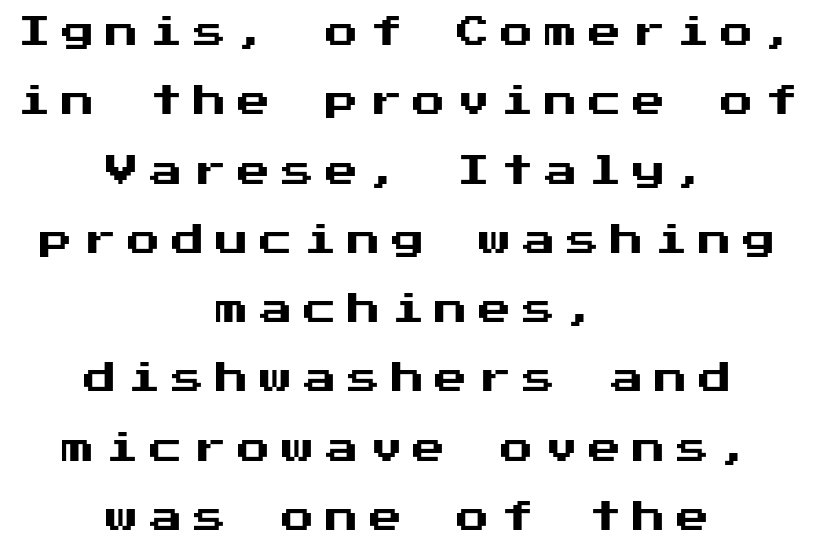
{"serif": "no", "italic": "no", "width": "normal", "stroke_contrast": "medium", "x_height": "medium", "underline": "no", "align": "center", "line_spacing": "loose", "line_spacing_ratio": 2.1, "letter_spacing": "wide", "letter_spacing_em": 0.33, "glyph_px": 33}
